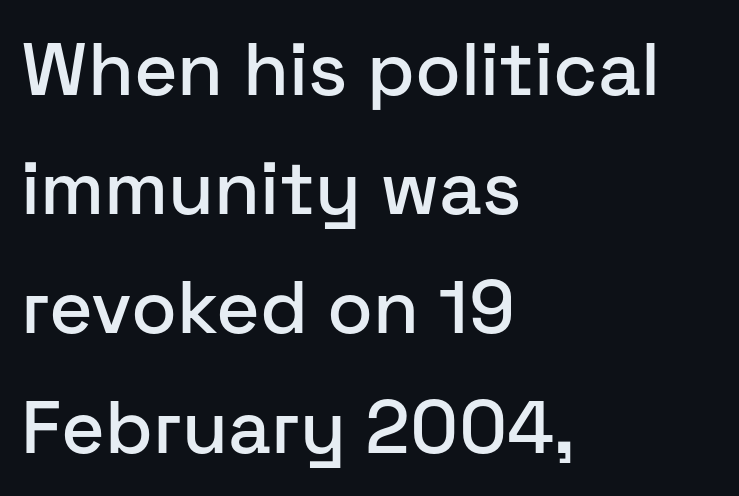
In terms of posture, this sample is upright. A typesetter would call this zero additional tracking. Visually the block forms a straight wall on the left and a jagged coastline on the right. The face used here is proportionally spaced, like ordinary book or web type.
